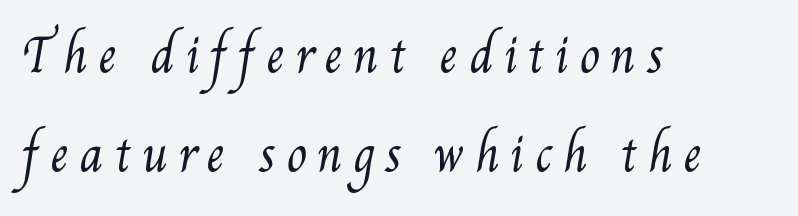
{"bold": "no", "weight": "regular", "width": "condensed", "stroke_contrast": "medium", "x_height": "small", "monospaced": "no", "underline": "no", "align": "left", "line_spacing": "loose", "line_spacing_ratio": 2.15, "letter_spacing": "wide", "letter_spacing_em": 0.23, "glyph_px": 46}
